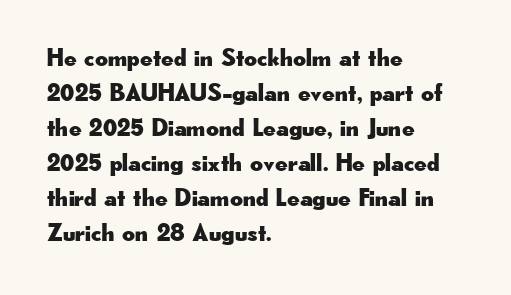
{"italic": "no", "underline": "no", "align": "left", "line_spacing": "normal", "line_spacing_ratio": 1.4, "letter_spacing": "normal", "letter_spacing_em": 0.0, "glyph_px": 25}
